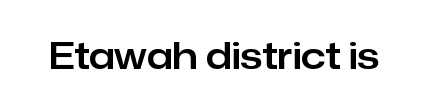
{"serif": "no", "italic": "no", "width": "normal", "stroke_contrast": "low", "x_height": "medium", "monospaced": "no", "underline": "no", "letter_spacing": "normal", "letter_spacing_em": 0.0, "glyph_px": 37}
